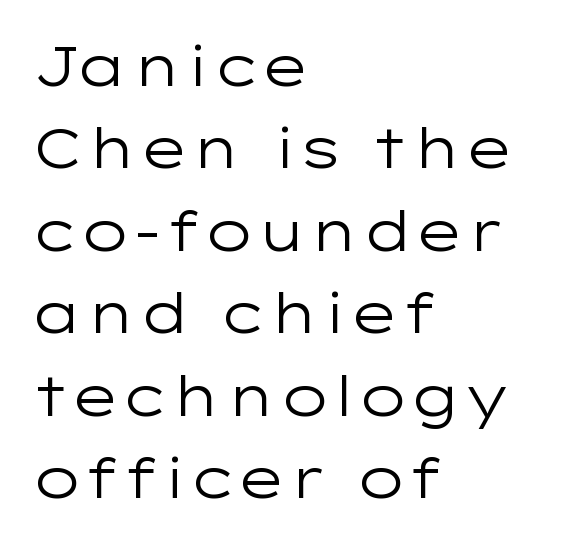
Q: Is the text bold? A: No.
Q: Is the text italic (slanted)? A: No, it is upright.
Q: Is the typeface a serif or a sans-serif typeface? A: Sans-serif.
Q: Is the text underlined? A: No.
Q: How is the paragraph aligned? A: Left-aligned.
Q: Is the spacing between letters normal or unusually wide? A: Normal.
Q: Is the spacing between lines tight, normal or loose? A: Normal.
Q: Width (condensed, normal, or wide)? A: Wide.
Q: Stroke contrast? A: Low.
Q: x-height? A: Medium.
Q: Monospaced? A: No.
